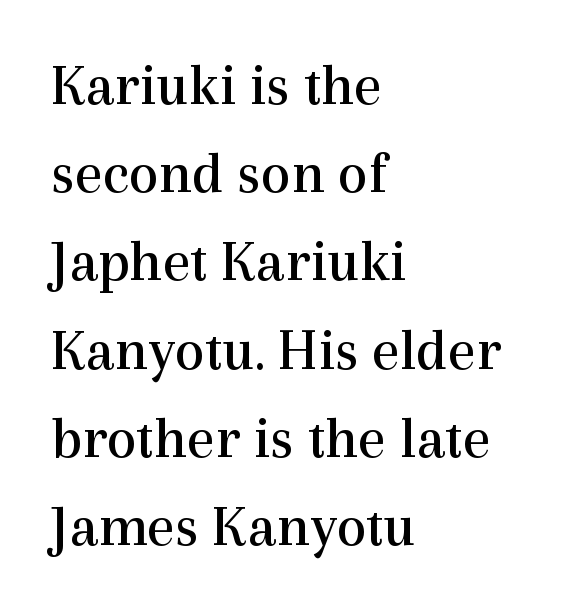
Q: Is the text bold? A: No.
Q: Is the text italic (slanted)? A: No, it is upright.
Q: Is the typeface a serif or a sans-serif typeface? A: Serif.
Q: Is the text underlined? A: No.
Q: How is the paragraph aligned? A: Left-aligned.
Q: Is the spacing between letters normal or unusually wide? A: Normal.
Q: Is the spacing between lines tight, normal or loose? A: Normal.
Q: Width (condensed, normal, or wide)? A: Normal.
Q: x-height? A: Medium.
Q: Monospaced? A: No.
